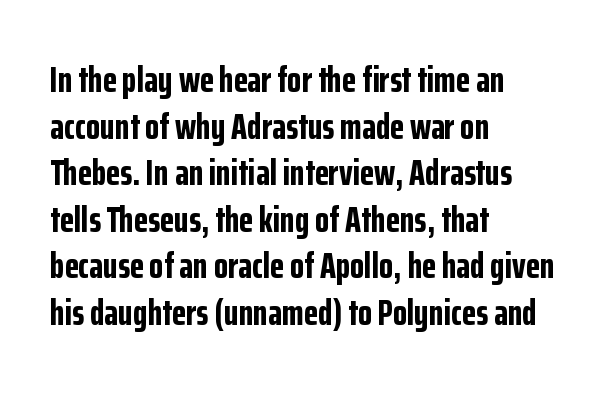
Tall strokes in this sample are plumb rather than angled. The characters look thick and weighty, a clear bold. Is this a fixed-width face? No — the glyphs have proportional, varying widths. Does the leading feel generous? No, just average.
